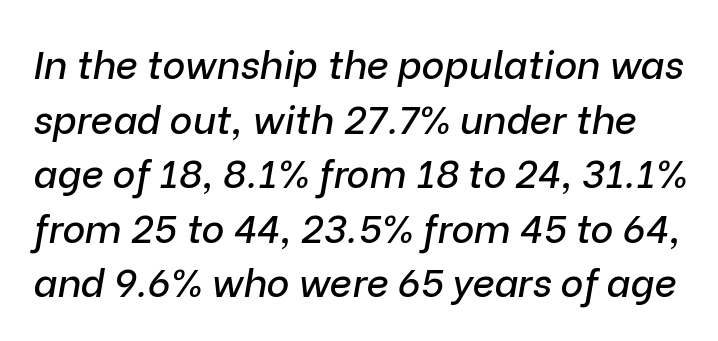
Q: Is the text italic (slanted)? A: Yes, it leans right by about 9 degrees.
Q: Is the text underlined? A: No.
Q: Is the spacing between letters normal or unusually wide? A: Normal.
Q: Is the spacing between lines tight, normal or loose? A: Normal.
Q: Width (condensed, normal, or wide)? A: Normal.
Q: Stroke contrast? A: Low.
Q: x-height? A: Medium.
Q: Monospaced? A: No.
